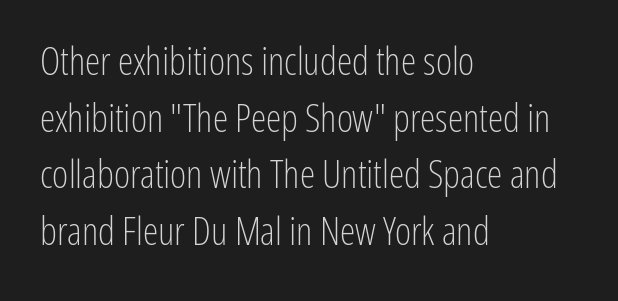
Q: Is the text bold? A: No.
Q: Is the text italic (slanted)? A: No, it is upright.
Q: Is the typeface a serif or a sans-serif typeface? A: Sans-serif.
Q: Is the text underlined? A: No.
Q: How is the paragraph aligned? A: Left-aligned.
Q: Is the spacing between letters normal or unusually wide? A: Normal.
Q: Is the spacing between lines tight, normal or loose? A: Normal.
Q: Width (condensed, normal, or wide)? A: Condensed.
Q: Stroke contrast? A: Low.
Q: x-height? A: Medium.
Q: Monospaced? A: No.
